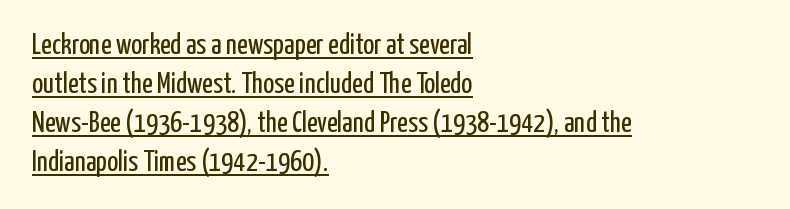
{"serif": "no", "italic": "no", "bold": "no", "weight": "regular", "width": "condensed", "stroke_contrast": "low", "x_height": "medium", "monospaced": "no", "underline": "yes", "align": "left", "line_spacing": "normal", "line_spacing_ratio": 1.34, "letter_spacing": "normal", "letter_spacing_em": 0.0, "glyph_px": 29}
